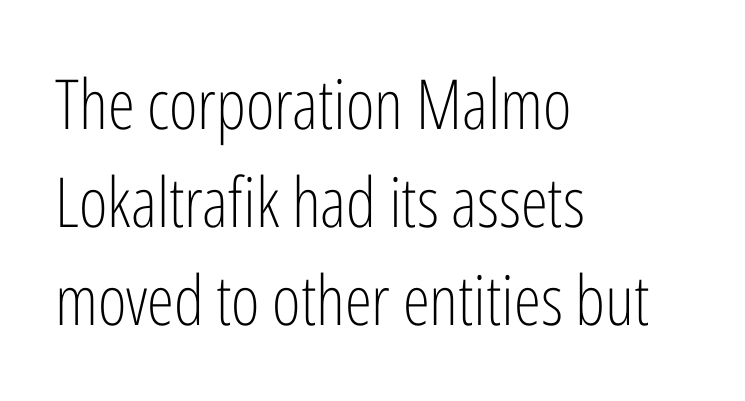
The image shows 69 px light, condensed sans-serif type, upright; set left-aligned, normal line spacing (1.42x), normal letter spacing, not underlined; low stroke contrast and a medium x-height.
